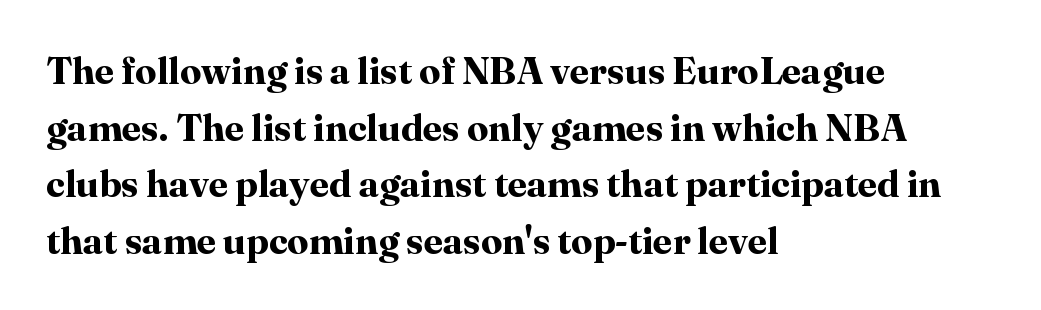
The compositor pushed each line to the left boundary. Note the varied advance widths — an 'i' is clearly narrower than an 'm'. Each glyph is drawn with heavy, bold strokes. Tracking value appears to be zero — textbook default spacing. In terms of letterform style, serifs are clearly present.
